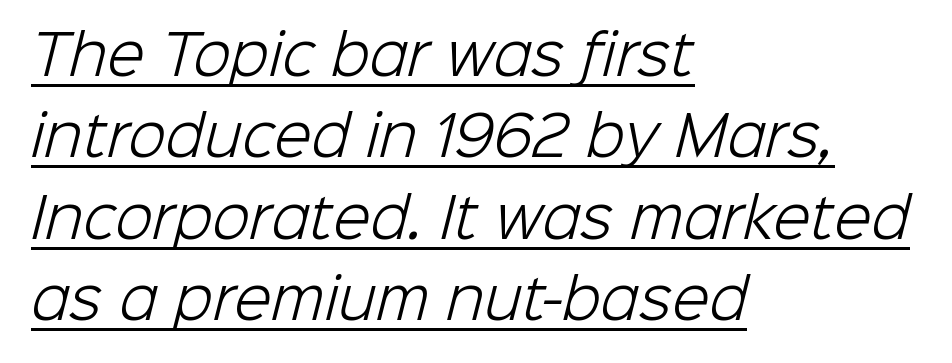
{"serif": "no", "bold": "no", "weight": "light", "width": "normal", "stroke_contrast": "low", "x_height": "medium", "monospaced": "no", "underline": "yes", "align": "left", "line_spacing": "normal", "line_spacing_ratio": 1.48, "letter_spacing": "normal", "letter_spacing_em": 0.0, "glyph_px": 55}
